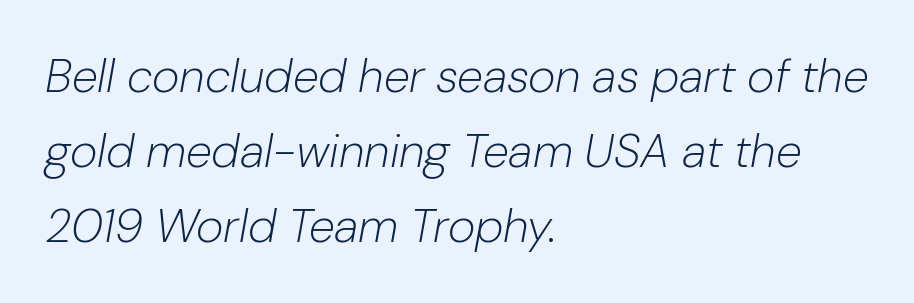
Q: Is the text bold? A: No.
Q: Is the text italic (slanted)? A: Yes, it leans right by about 10 degrees.
Q: Is the text underlined? A: No.
Q: How is the paragraph aligned? A: Left-aligned.
Q: Is the spacing between letters normal or unusually wide? A: Normal.
Q: Is the spacing between lines tight, normal or loose? A: Normal.
Q: Width (condensed, normal, or wide)? A: Normal.
Q: Stroke contrast? A: Low.
Q: x-height? A: Medium.
Q: Monospaced? A: No.
